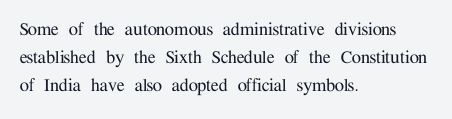
Teacher's note: observe the even left margin — that is flush-left alignment. No italicization has been applied; the sample stays upright. Clear beneath every line of the passage. Honestly, the letter spacing is just normal — you wouldn't notice it. A typesetter would call this leading conventional body-copy spacing.
